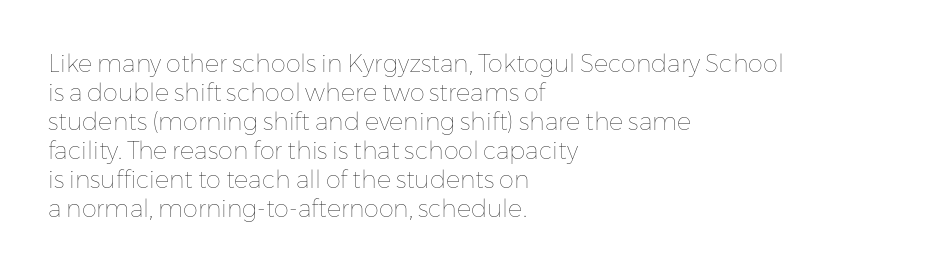
The image shows 24 px text type, upright; set left-aligned, line spacing 1.21x, normal letter spacing, not underlined.
